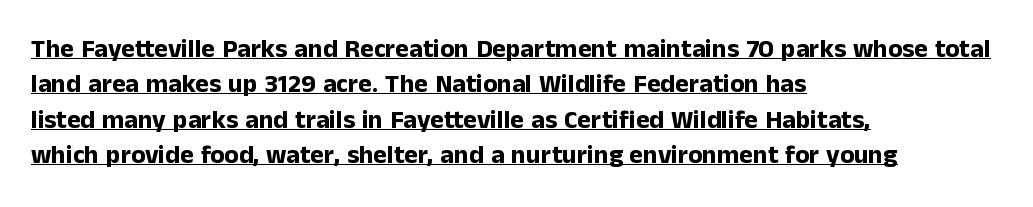
The passage shown has conventional tracking throughout. Which margin do the lines hug? The left one — the right edge is uneven. Style check: upright. The rows are spaced the way most documents space them. Look at the stroke-to-counter ratio: heavy, a bold.
